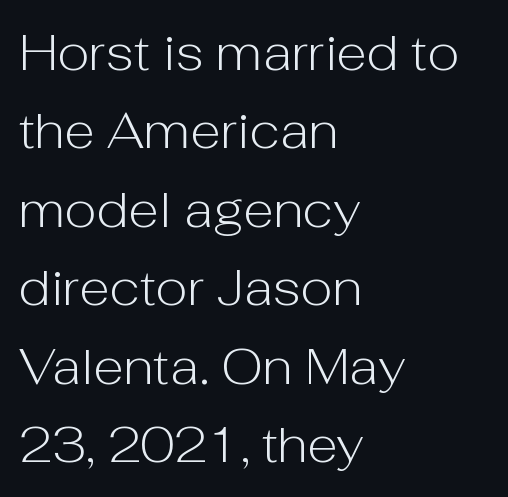
Q: Is the text bold? A: No.
Q: Is the text italic (slanted)? A: No, it is upright.
Q: Is the typeface a serif or a sans-serif typeface? A: Sans-serif.
Q: Is the text underlined? A: No.
Q: How is the paragraph aligned? A: Left-aligned.
Q: Is the spacing between letters normal or unusually wide? A: Normal.
Q: Is the spacing between lines tight, normal or loose? A: Normal.
Q: Width (condensed, normal, or wide)? A: Normal.
Q: Stroke contrast? A: Low.
Q: x-height? A: Medium.
Q: Monospaced? A: No.
